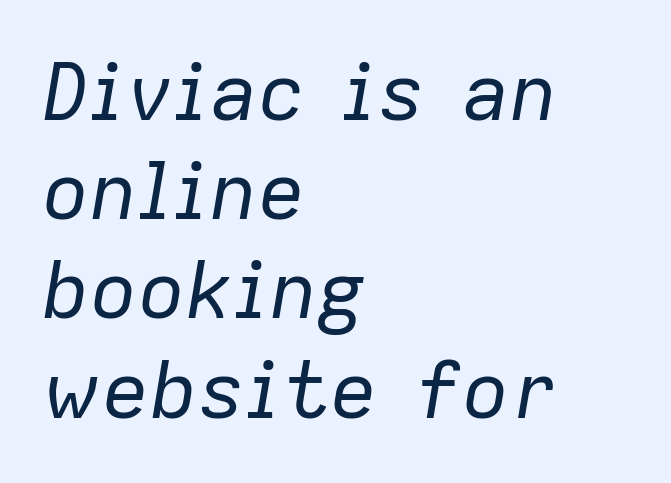
Caption: standard tracking, unaltered. Proportional: the letters do not fall into vertical columns. Weight: regular or lighter. Tall strokes in this sample are angled rather than plumb. Just letters on the line, the space beneath them empty.
